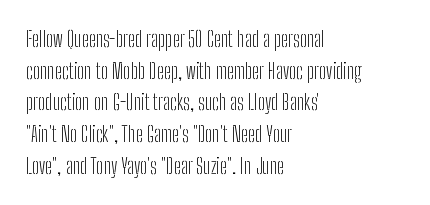
The image shows 21 px text type, upright; set left-aligned, normal line spacing (1.51x), normal letter spacing, not underlined.
